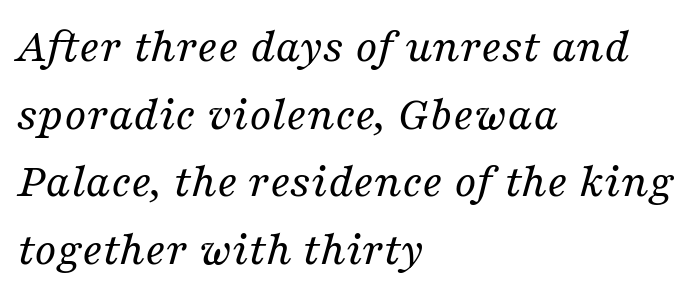
The image shows 49 px regular-weight serif type, italic (leaning right); set left-aligned, normal line spacing (1.38x), normal letter spacing, not underlined; medium stroke contrast and a medium x-height.
